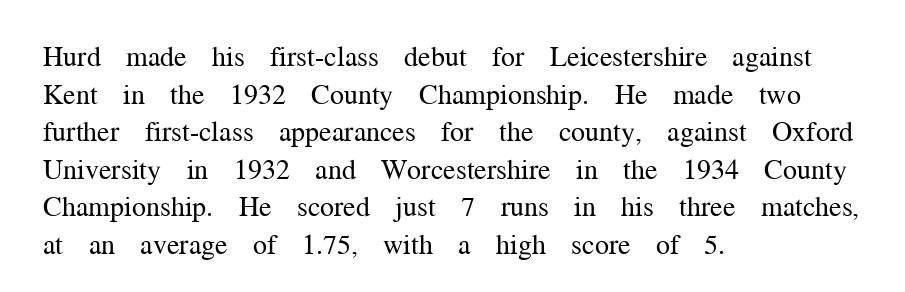
Italic: no, the glyphs are upright roman. The leading is moderate, giving the passage an even texture. No extra tracking has been applied to these lines. The area under the type is left untouched.
